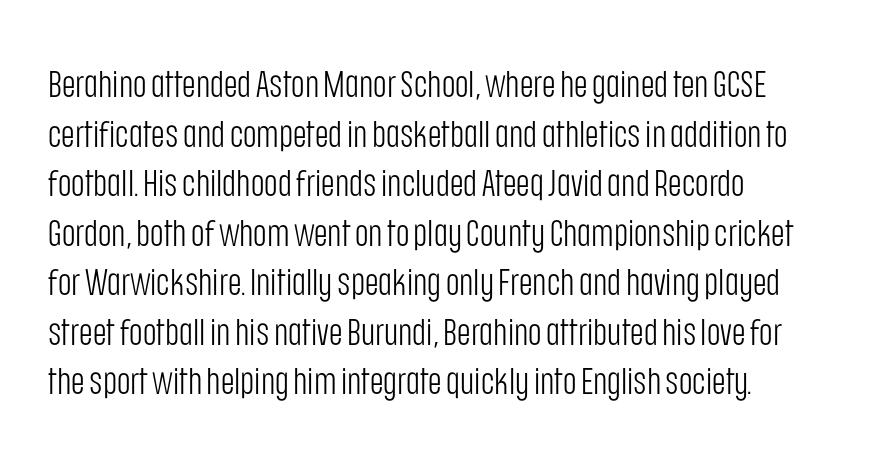
Q: Is the text bold? A: No.
Q: Is the text italic (slanted)? A: No, it is upright.
Q: Is the typeface a serif or a sans-serif typeface? A: Sans-serif.
Q: Is the text underlined? A: No.
Q: Is the spacing between letters normal or unusually wide? A: Normal.
Q: Is the spacing between lines tight, normal or loose? A: Normal.
Q: Width (condensed, normal, or wide)? A: Condensed.
Q: Stroke contrast? A: Low.
Q: x-height? A: Large.
Q: Monospaced? A: No.
